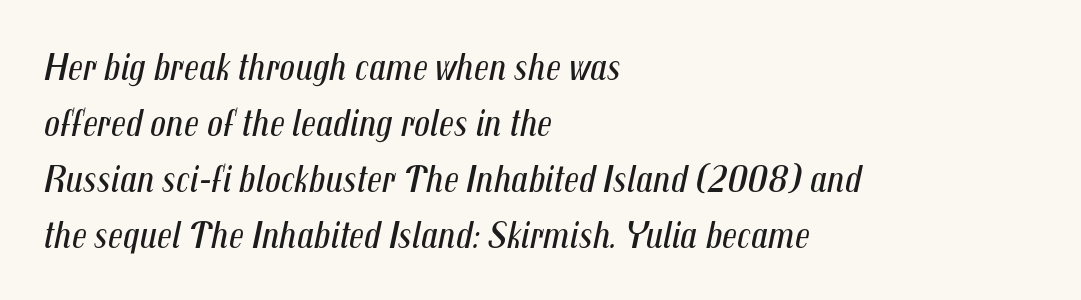
{"italic": "yes", "lean": "right", "slant_degrees": 12, "bold": "no", "weight": "regular", "width": "condensed", "stroke_contrast": "medium", "x_height": "medium", "monospaced": "no", "underline": "no", "align": "left", "line_spacing": "normal", "line_spacing_ratio": 1.44, "letter_spacing": "normal", "letter_spacing_em": 0.0, "glyph_px": 39}
